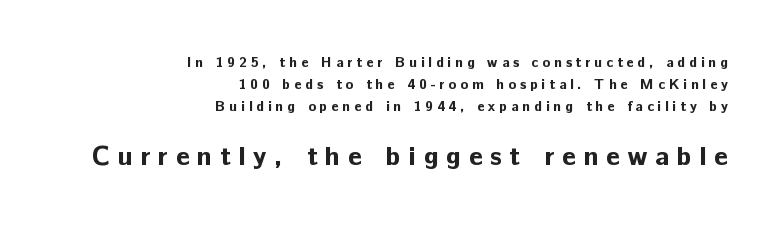
The image shows 27 px bold type, upright; set right-aligned, normal line spacing (1.58x), unusually wide letter spacing (+0.28 em), not underlined; the second (bottom) block is 1.93x larger.
